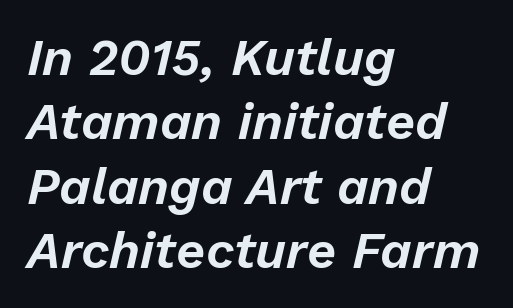
Q: Is the text italic (slanted)? A: Yes, it leans right by about 13 degrees.
Q: Is the text underlined? A: No.
Q: How is the paragraph aligned? A: Left-aligned.
Q: Is the spacing between letters normal or unusually wide? A: Normal.
Q: Is the spacing between lines tight, normal or loose? A: Normal.
Q: Width (condensed, normal, or wide)? A: Normal.
Q: Stroke contrast? A: Low.
Q: x-height? A: Medium.
Q: Monospaced? A: No.
